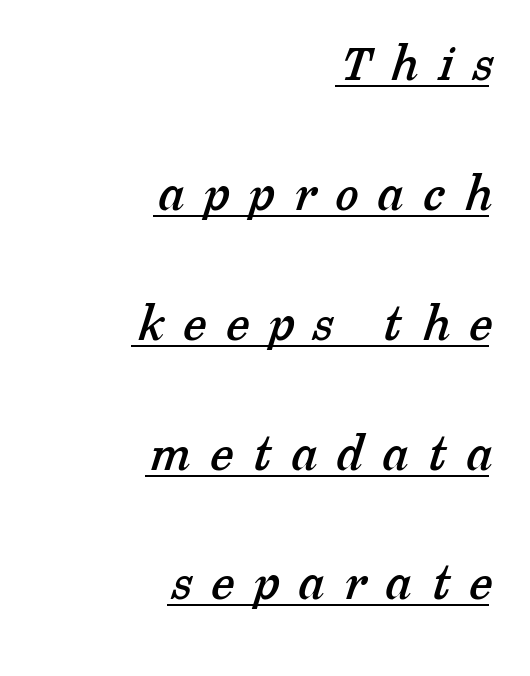
The image shows 53 px serif type; set right-aligned, loose line spacing (2.45x), unusually wide letter spacing (+0.37 em), underlined; low stroke contrast and a medium x-height.
